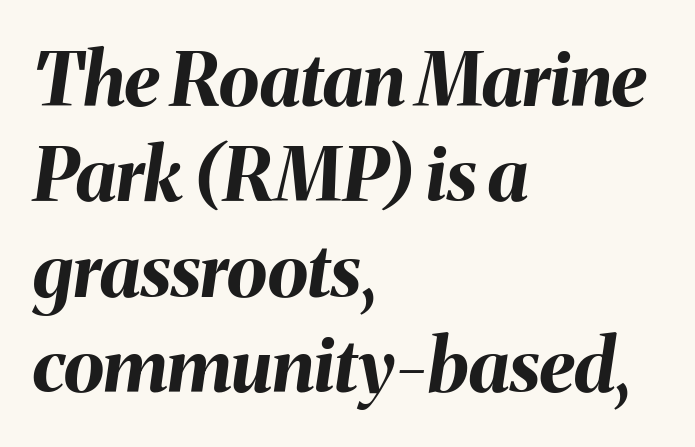
Every character sits at an angle, as italics do. Rows of type keep a routine distance in the vertical direction. Type without underlining. Do the characters align in a grid? No, the font is proportional. Notice how the passage keeps a crisp vertical edge on the left only.
